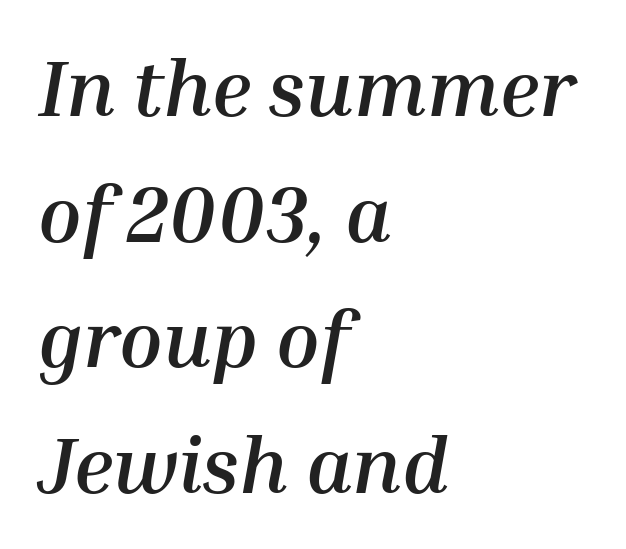
The strokes are fattened all the way to bold. Students, observe: this is what conventionally led text looks like. The line texture is even and compact thanks to regular tracking. You could not count columns in this text — the font is proportionally spaced. The passage shown leans; its letterforms are oblique. This rendering features lettering with no underline.
